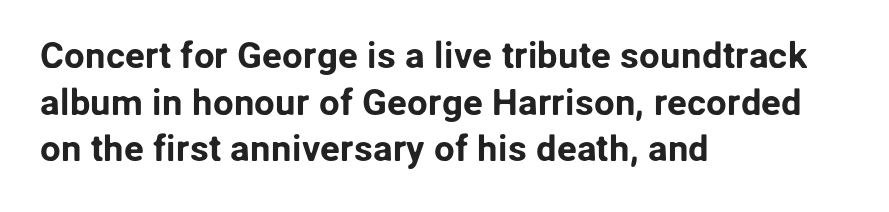
Q: Is the text italic (slanted)? A: No, it is upright.
Q: Is the typeface a serif or a sans-serif typeface? A: Sans-serif.
Q: Is the text underlined? A: No.
Q: How is the paragraph aligned? A: Left-aligned.
Q: Is the spacing between letters normal or unusually wide? A: Normal.
Q: Is the spacing between lines tight, normal or loose? A: Normal.
Q: Width (condensed, normal, or wide)? A: Normal.
Q: Stroke contrast? A: Low.
Q: x-height? A: Medium.
Q: Monospaced? A: No.
